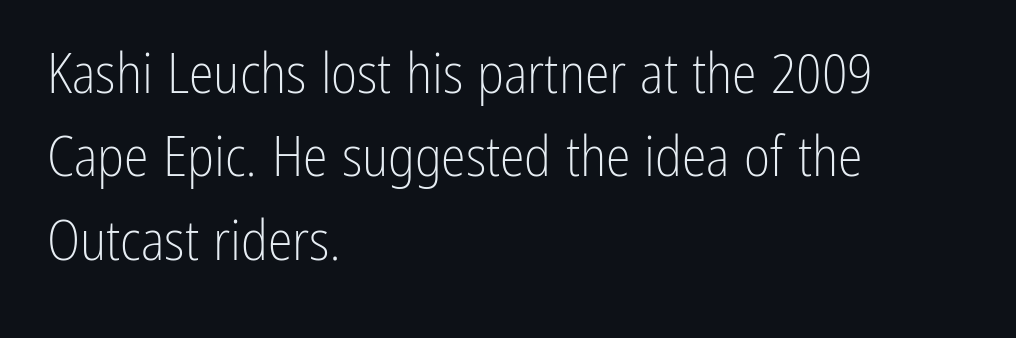
Q: Is the text bold? A: No.
Q: Is the text italic (slanted)? A: No, it is upright.
Q: Is the typeface a serif or a sans-serif typeface? A: Sans-serif.
Q: Is the text underlined? A: No.
Q: How is the paragraph aligned? A: Left-aligned.
Q: Is the spacing between letters normal or unusually wide? A: Normal.
Q: Is the spacing between lines tight, normal or loose? A: Normal.
Q: Width (condensed, normal, or wide)? A: Condensed.
Q: Stroke contrast? A: Low.
Q: x-height? A: Medium.
Q: Monospaced? A: No.
